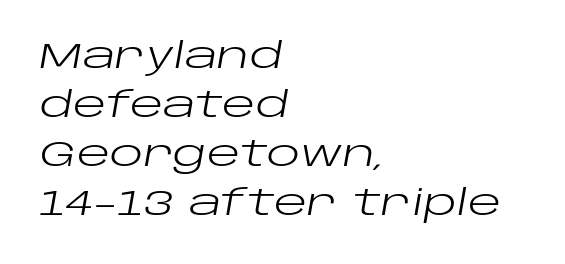
{"italic": "yes", "lean": "right", "slant_degrees": 10, "bold": "no", "weight": "regular", "width": "wide", "stroke_contrast": "low", "x_height": "large", "monospaced": "no", "underline": "no", "align": "left", "line_spacing": "normal", "line_spacing_ratio": 1.4, "letter_spacing": "normal", "letter_spacing_em": 0.0, "glyph_px": 35}
